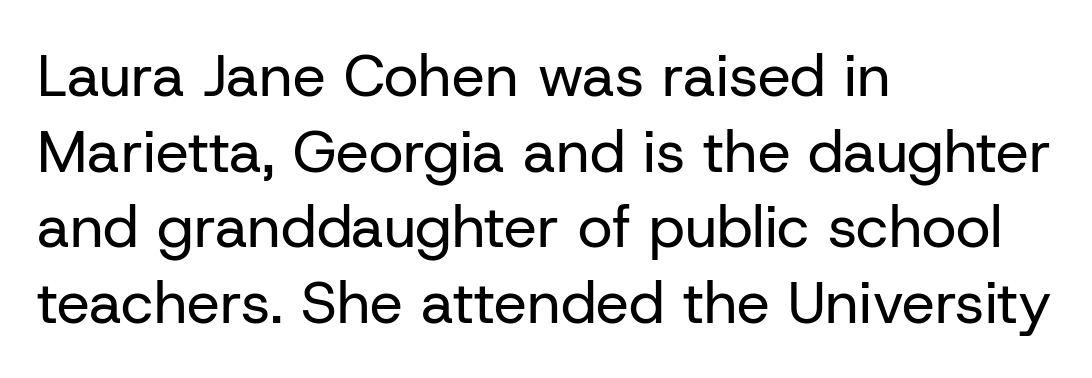
One-word summary of the alignment: left. Clear beneath every line of the passage. The passage shown has conventional tracking throughout. The font sits on the lighter half of the weight spectrum, regular included.
